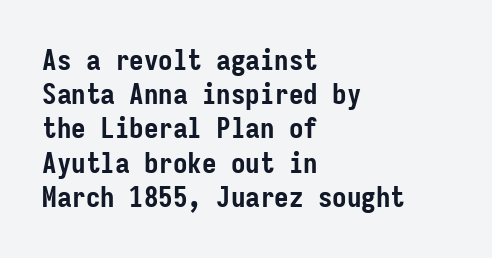
{"serif": "no", "italic": "no", "bold": "yes", "weight": "semibold", "width": "condensed", "stroke_contrast": "low", "x_height": "medium", "monospaced": "yes", "underline": "no", "align": "left", "line_spacing_ratio": 1.18, "letter_spacing": "normal", "letter_spacing_em": 0.0, "glyph_px": 29}
